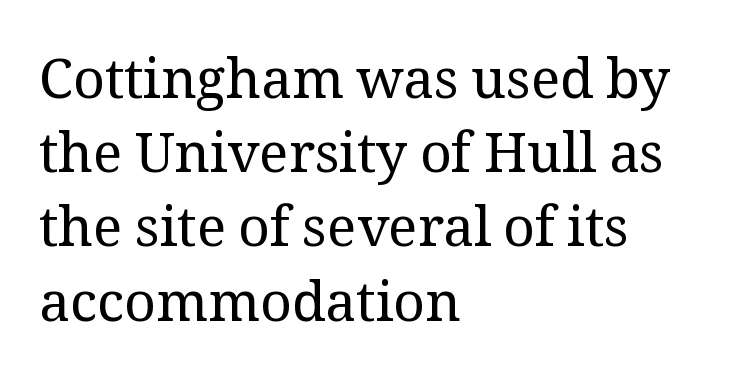
Q: Is the text bold? A: No.
Q: Is the text italic (slanted)? A: No, it is upright.
Q: Is the typeface a serif or a sans-serif typeface? A: Serif.
Q: Is the text underlined? A: No.
Q: How is the paragraph aligned? A: Left-aligned.
Q: Is the spacing between letters normal or unusually wide? A: Normal.
Q: Is the spacing between lines tight, normal or loose? A: Normal.
Q: Width (condensed, normal, or wide)? A: Normal.
Q: Stroke contrast? A: Medium.
Q: x-height? A: Medium.
Q: Monospaced? A: No.
